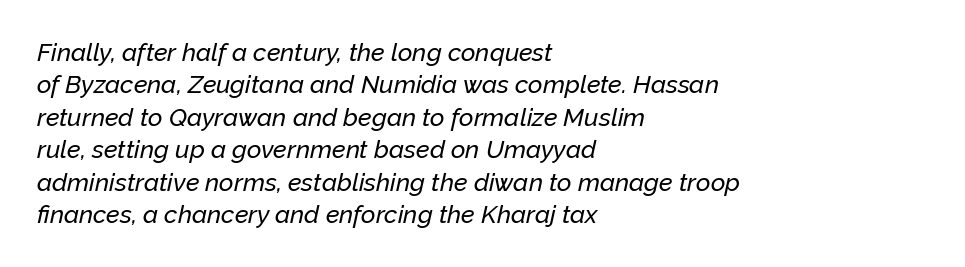
{"italic": "yes", "lean": "right", "slant_degrees": 12, "underline": "no", "align": "left", "line_spacing": "normal", "line_spacing_ratio": 1.3, "letter_spacing": "normal", "letter_spacing_em": 0.0, "glyph_px": 25}
